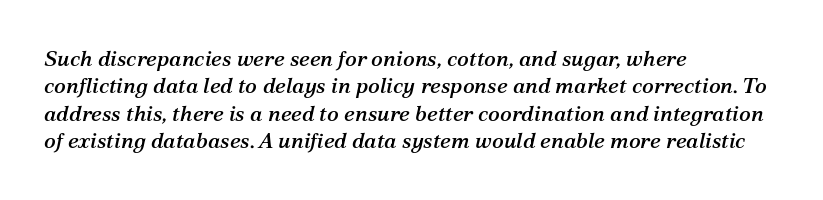
{"italic": "yes", "lean": "right", "slant_degrees": 12, "underline": "no", "align": "left", "line_spacing": "normal", "line_spacing_ratio": 1.25, "letter_spacing": "normal", "letter_spacing_em": 0.0, "glyph_px": 22}
